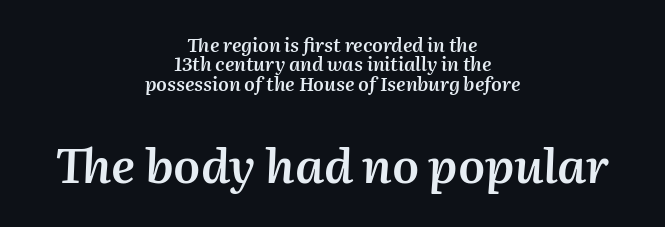
{"italic": "yes", "lean": "right", "slant_degrees": 2, "bold": "semi", "weight": "semibold", "width": "normal", "stroke_contrast": "medium", "x_height": "medium", "monospaced": "no", "underline": "no", "align": "center", "line_spacing": "tight", "line_spacing_ratio": 1.02, "letter_spacing": "normal", "letter_spacing_em": 0.0, "larger_block": "second", "size_ratio": 2.53, "glyph_px": 48}
